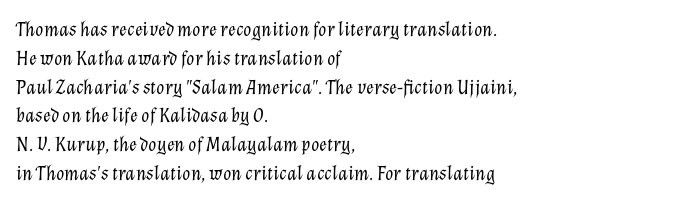
The image shows 21 px text type, italic (leaning right); set left-aligned, normal line spacing (1.37x), normal letter spacing, not underlined.
